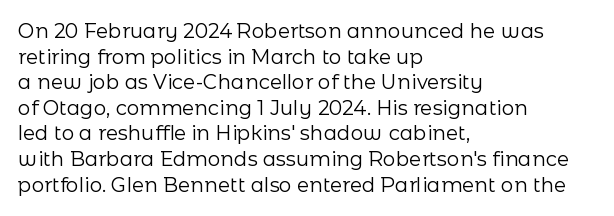
The weight would be labelled regular, book, light, or lighter still. Tall strokes in this sample are plumb rather than angled. These lines stack with their left ends in a neat column. Unmarked baselines from the first word to the last. Regular leading. A typesetter would call this zero additional tracking.
